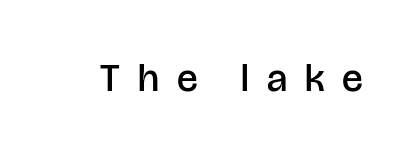
{"serif": "no", "italic": "no", "bold": "semi", "weight": "semibold", "width": "normal", "stroke_contrast": "low", "x_height": "large", "monospaced": "no", "underline": "no", "letter_spacing": "wide", "letter_spacing_em": 0.46, "glyph_px": 39}
